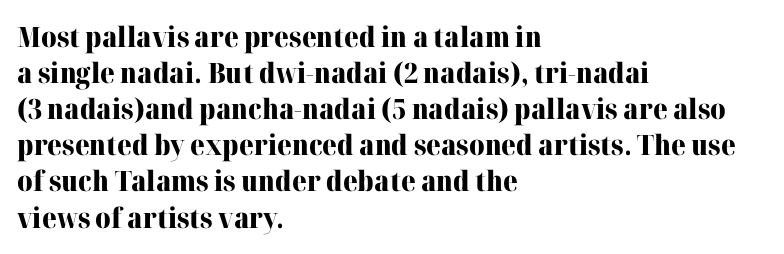
In terms of weight, the rendering is a true, heavy bold. Spacing verdict: proportional, widths tailored to each character. The passage shown has conventional tracking throughout. Plain, unruled lines of type.
